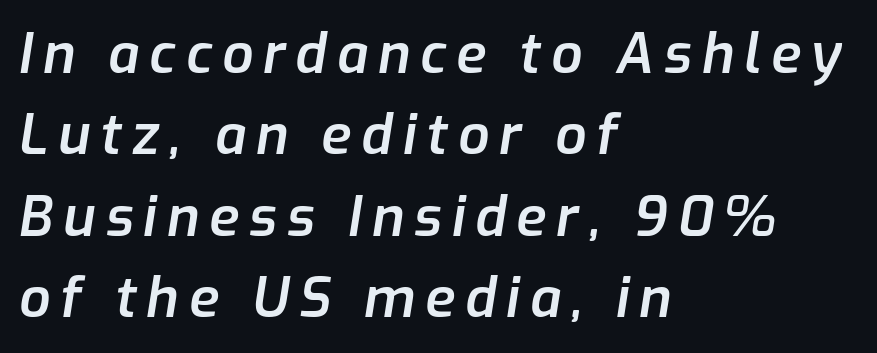
{"italic": "yes", "lean": "right", "slant_degrees": 9, "bold": "semi", "weight": "semibold", "width": "normal", "stroke_contrast": "low", "x_height": "medium", "monospaced": "no", "underline": "no", "align": "left", "line_spacing": "normal", "line_spacing_ratio": 1.48, "glyph_px": 55}
